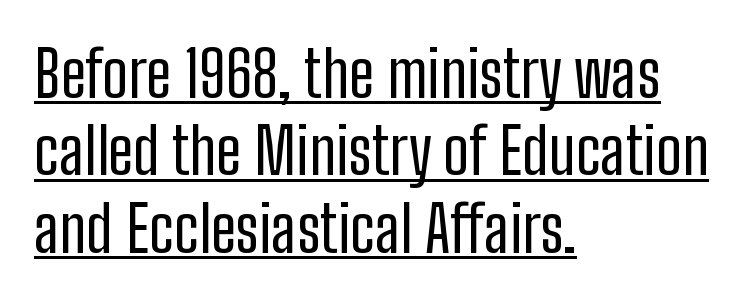
In CSS terms this would be text-align: left. This is the regular roman posture of the typeface. Nothing sits at the stroke ends, so this counts as sans-serif. Beneath each row of characters lies a ruled line. This sample has the flowing, uneven cadence of proportional lettering. Characters follow at the spacing the type designer built in.
